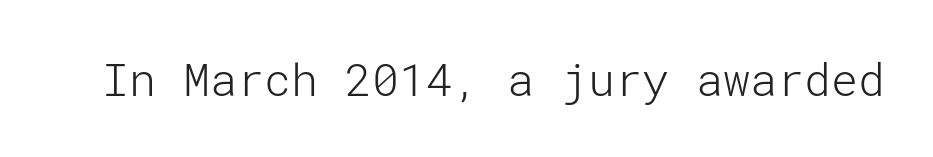
The letters sit at their default tracking, neither squeezed nor spread. On a weight scale, this lands at 450 or below. Nothing sits at the stroke ends, so this counts as sans-serif. Posture: straight, roman, zero tilt.
